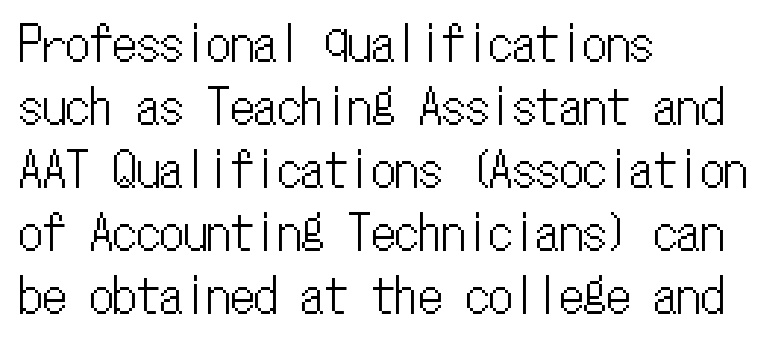
The image shows 47 px condensed type, upright, monospaced; set left-aligned, normal line spacing (1.34x), normal letter spacing, not underlined; low stroke contrast and a medium x-height.
